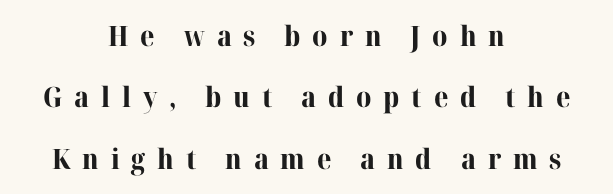
Q: Is the text bold? A: Yes.
Q: Is the text italic (slanted)? A: No, it is upright.
Q: Is the typeface a serif or a sans-serif typeface? A: Serif.
Q: Is the text underlined? A: No.
Q: How is the paragraph aligned? A: Centered.
Q: Is the spacing between letters normal or unusually wide? A: Unusually wide.
Q: Is the spacing between lines tight, normal or loose? A: Loose.
Q: Width (condensed, normal, or wide)? A: Normal.
Q: Stroke contrast? A: High.
Q: x-height? A: Medium.
Q: Monospaced? A: No.
